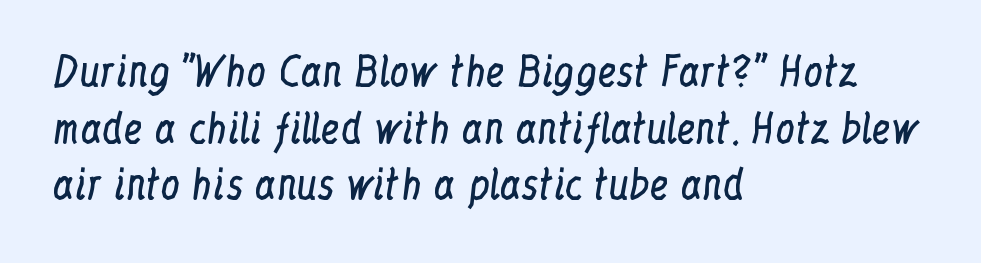
Q: Is the text bold? A: No.
Q: Is the text italic (slanted)? A: Yes.
Q: Is the typeface a serif or a sans-serif typeface? A: Serif.
Q: Is the text underlined? A: No.
Q: How is the paragraph aligned? A: Left-aligned.
Q: Is the spacing between letters normal or unusually wide? A: Normal.
Q: Is the spacing between lines tight, normal or loose? A: Normal.
Q: Width (condensed, normal, or wide)? A: Condensed.
Q: Stroke contrast? A: Low.
Q: x-height? A: Medium.
Q: Monospaced? A: No.
